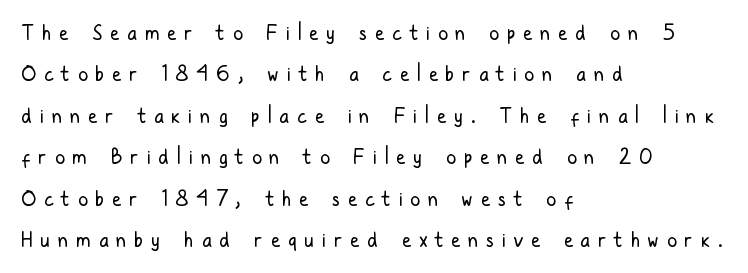
The image shows 20 px text type, upright; set left-aligned, loose line spacing (2.07x), unusually wide letter spacing (+0.4 em), not underlined.
